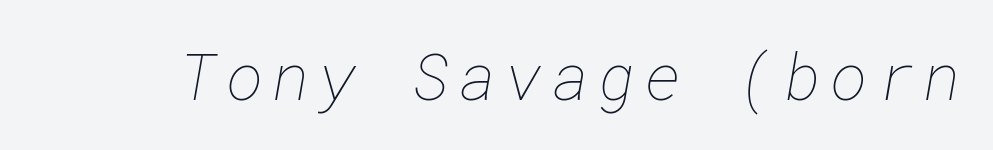
{"bold": "no", "weight": "thin", "width": "normal", "stroke_contrast": "low", "x_height": "medium", "underline": "no", "glyph_px": 64}
